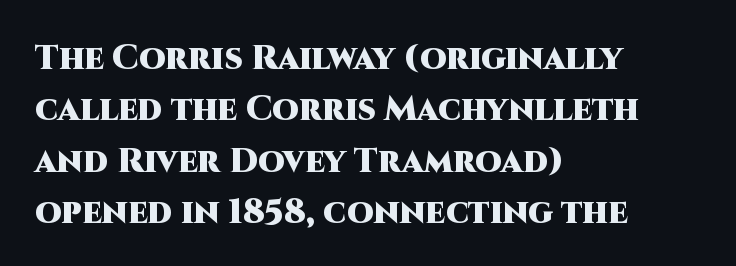
{"serif": "no", "italic": "no", "bold": "yes", "weight": "heavy", "width": "normal", "stroke_contrast": "high", "x_height": "large", "monospaced": "no", "underline": "no", "align": "left", "line_spacing": "normal", "line_spacing_ratio": 1.51, "letter_spacing": "normal", "letter_spacing_em": 0.0, "glyph_px": 34}
